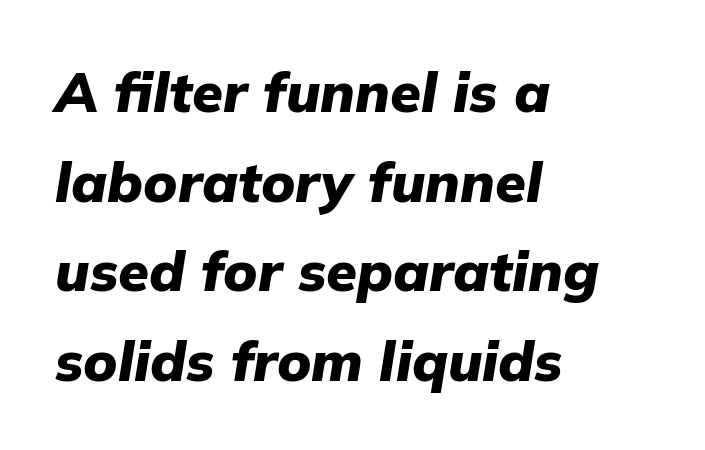
The passage shown is typed in a proportional face where columns would drift. Each row of text sits above clean, open space. Students, note that the glyphs here touch the page at normal intervals. A typesetter would call this leading conventional body-copy spacing. Students, this is bold: see how much ink each stroke carries.
